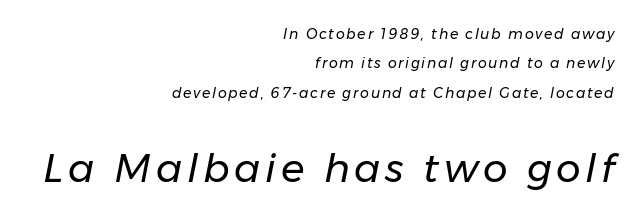
{"italic": "yes", "lean": "right", "slant_degrees": 11, "bold": "no", "weight": "regular", "width": "normal", "stroke_contrast": "low", "x_height": "medium", "monospaced": "no", "underline": "no", "align": "right", "line_spacing": "loose", "line_spacing_ratio": 2.09, "larger_block": "second", "size_ratio": 2.79, "glyph_px": 39}
